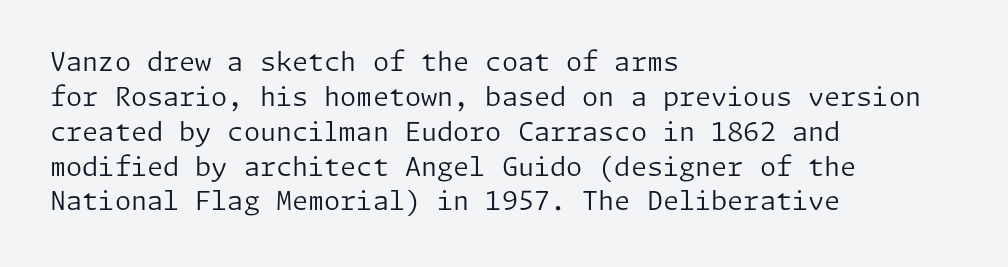
{"italic": "no", "bold": "no", "underline": "no", "align": "left", "line_spacing": "normal", "line_spacing_ratio": 1.34, "letter_spacing": "normal", "letter_spacing_em": 0.0, "glyph_px": 26}
